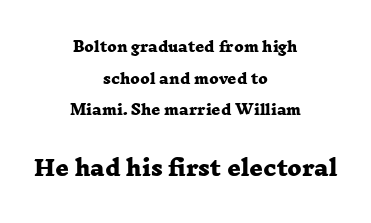
The image shows 21 px bold type; set centered, loose line spacing (2.26x), normal letter spacing, not underlined; the second (bottom) block is 1.5x larger.
